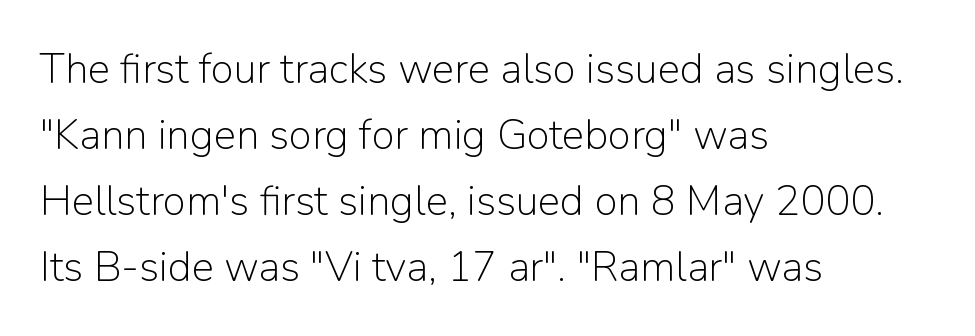
{"serif": "no", "italic": "no", "bold": "no", "weight": "light", "width": "normal", "stroke_contrast": "low", "x_height": "medium", "monospaced": "no", "underline": "no", "align": "left", "line_spacing": "normal", "line_spacing_ratio": 1.57, "letter_spacing": "normal", "letter_spacing_em": 0.0, "glyph_px": 42}
